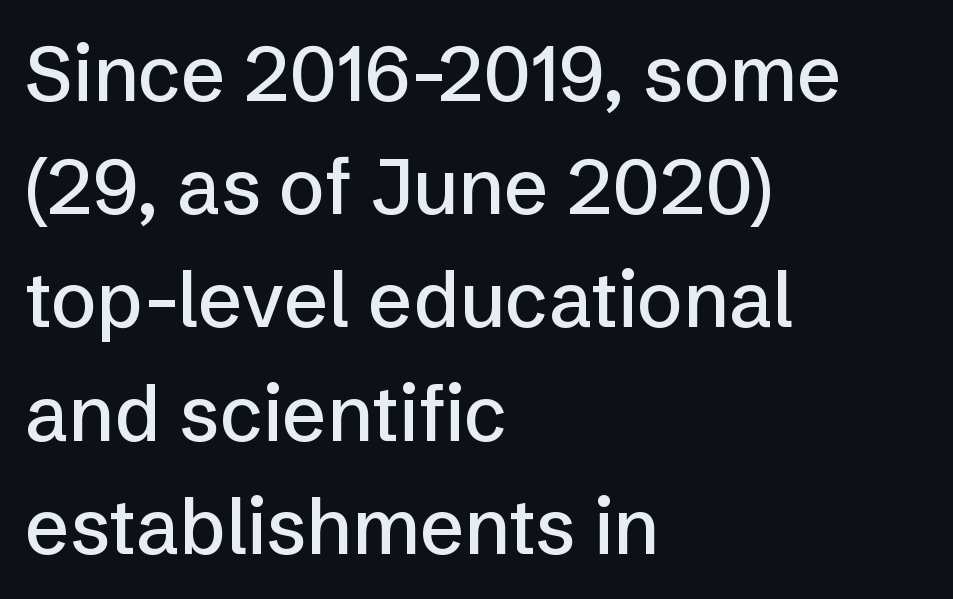
The image shows 77 px sans-serif type, upright; set left-aligned, normal line spacing (1.47x), normal letter spacing, not underlined; low stroke contrast and a medium x-height.
